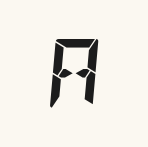
{"italic": "yes", "lean": "right", "slant_degrees": 5, "bold": "yes", "weight": "semibold", "width": "condensed", "stroke_contrast": "low", "x_height": "large", "underline": "no", "letter_spacing": "wide", "letter_spacing_em": 0.44, "glyph_px": 69}
